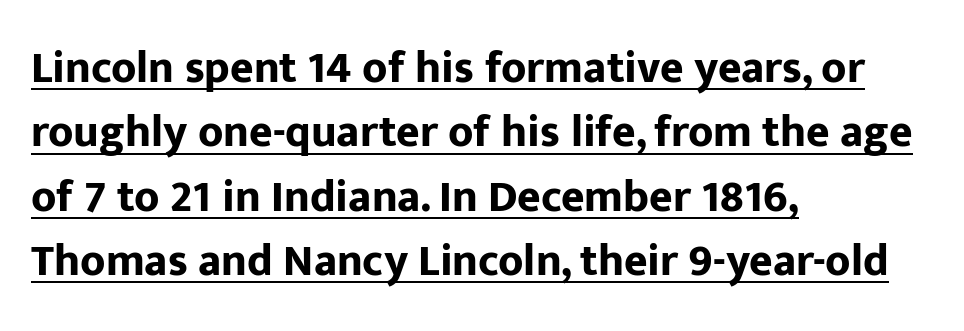
The image shows 45 px bold sans-serif type, upright; set left-aligned, normal line spacing (1.43x), normal letter spacing, underlined; low stroke contrast and a medium x-height.
